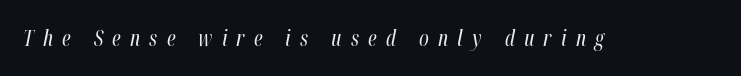
The strip under each line holds only bare page. A quiet, ordinary-to-light weight characterises the typeface. Characters are canted at an angle relative to the baseline's perpendicular. The face used here is rendered with a markedly widened letterfit.
